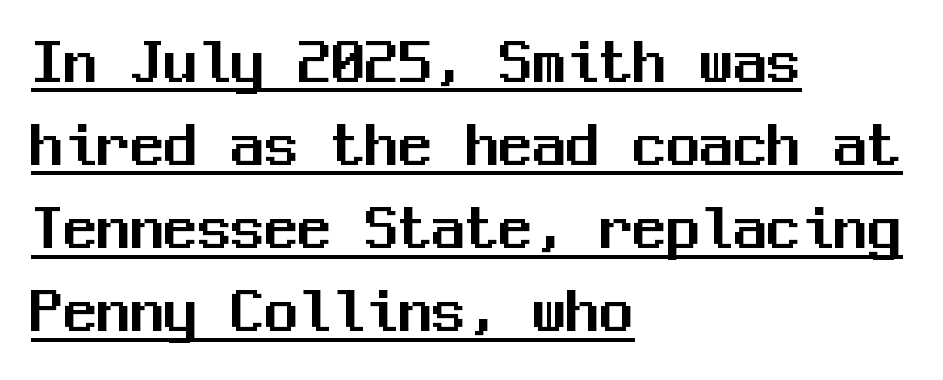
Q: Is the text italic (slanted)? A: No, it is upright.
Q: Is the typeface a serif or a sans-serif typeface? A: Sans-serif.
Q: Is the text underlined? A: Yes.
Q: How is the paragraph aligned? A: Left-aligned.
Q: Is the spacing between letters normal or unusually wide? A: Normal.
Q: Width (condensed, normal, or wide)? A: Normal.
Q: Stroke contrast? A: Medium.
Q: x-height? A: Medium.
Q: Monospaced? A: Yes.
